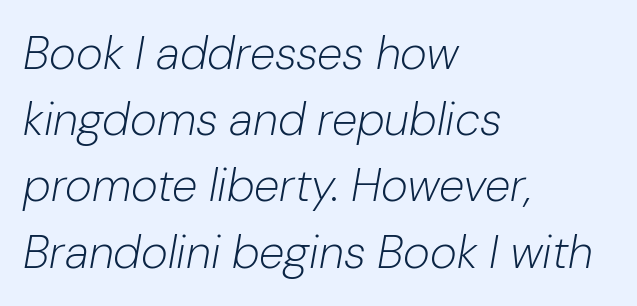
Q: Is the text bold? A: No.
Q: Is the text italic (slanted)? A: Yes, it leans right by about 10 degrees.
Q: Is the text underlined? A: No.
Q: How is the paragraph aligned? A: Left-aligned.
Q: Is the spacing between letters normal or unusually wide? A: Normal.
Q: Is the spacing between lines tight, normal or loose? A: Normal.
Q: Width (condensed, normal, or wide)? A: Normal.
Q: Stroke contrast? A: Low.
Q: x-height? A: Medium.
Q: Monospaced? A: No.
